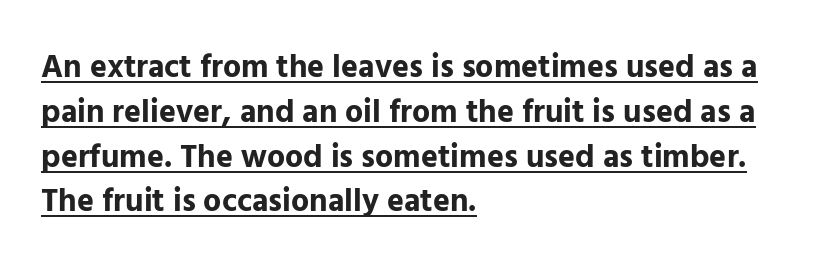
You'd pick this weight for a headline — it's a proper bold. The specimen includes a rule beneath the text block's lines. Left-aligned paragraph, ragged on the right. The tracking reads as untouched default to a designer's eye.
